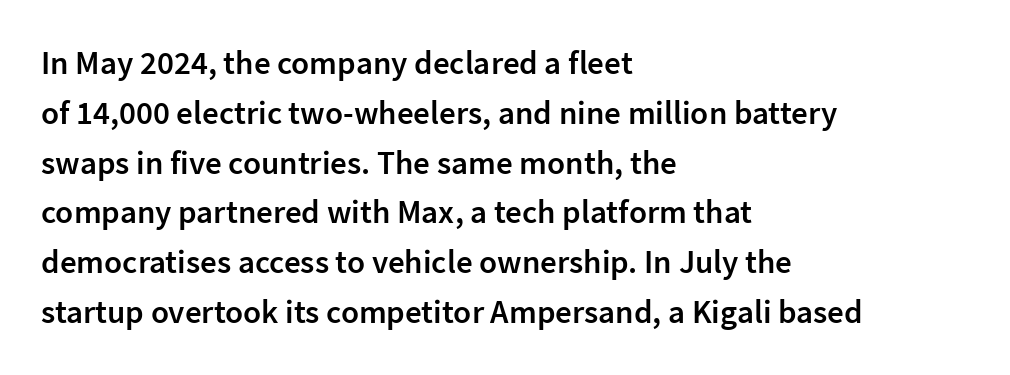
{"serif": "no", "italic": "no", "bold": "semi", "weight": "semibold", "width": "normal", "stroke_contrast": "low", "x_height": "medium", "monospaced": "no", "underline": "no", "align": "left", "line_spacing": "normal", "line_spacing_ratio": 1.51, "letter_spacing": "normal", "letter_spacing_em": 0.0, "glyph_px": 33}
